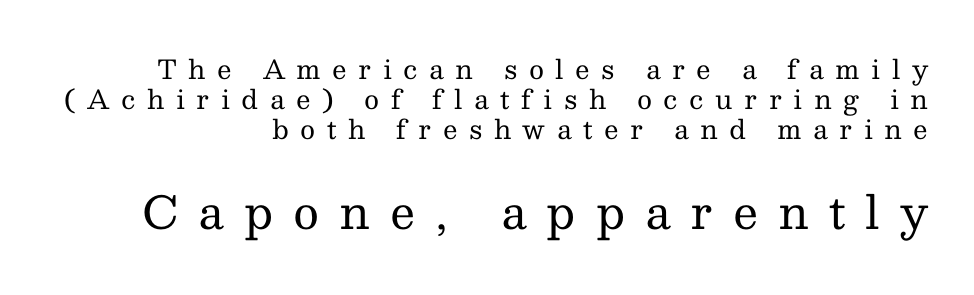
Q: Is the text bold? A: No.
Q: Is the text italic (slanted)? A: No, it is upright.
Q: Is the typeface a serif or a sans-serif typeface? A: Serif.
Q: Is the text underlined? A: No.
Q: How is the paragraph aligned? A: Right-aligned.
Q: Is the spacing between letters normal or unusually wide? A: Unusually wide.
Q: Is the spacing between lines tight, normal or loose? A: Tight.
Q: Which block of text is set in a larger size, the first (top) or the second (bottom)? A: The second (bottom) one.
Q: Width (condensed, normal, or wide)? A: Normal.
Q: Stroke contrast? A: Medium.
Q: x-height? A: Medium.
Q: Monospaced? A: No.
